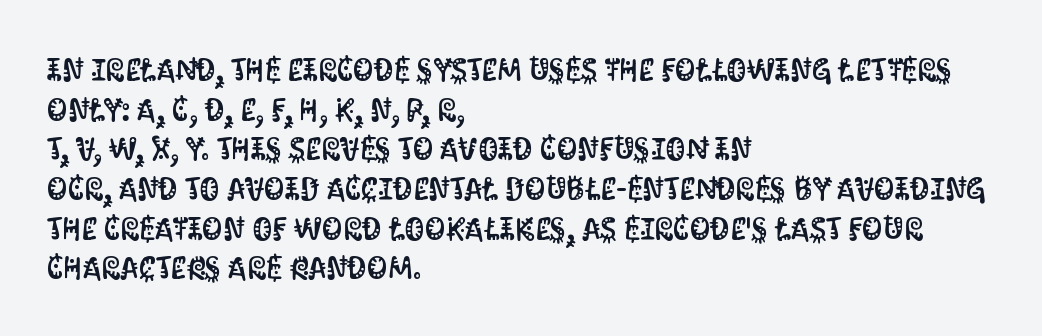
{"serif": "no", "italic": "no", "width": "condensed", "stroke_contrast": "medium", "x_height": "large", "monospaced": "no", "underline": "no", "align": "left", "line_spacing_ratio": 1.24, "letter_spacing": "normal", "letter_spacing_em": 0.0, "glyph_px": 32}
